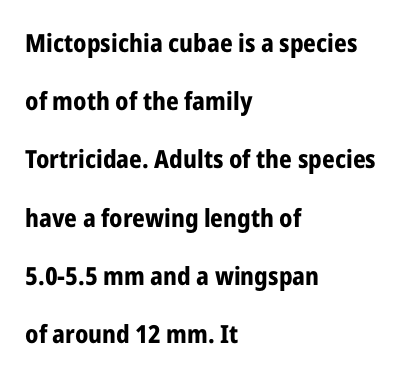
Q: Is the text bold? A: Yes.
Q: Is the text italic (slanted)? A: No, it is upright.
Q: Is the text underlined? A: No.
Q: How is the paragraph aligned? A: Left-aligned.
Q: Is the spacing between letters normal or unusually wide? A: Normal.
Q: Is the spacing between lines tight, normal or loose? A: Loose.
